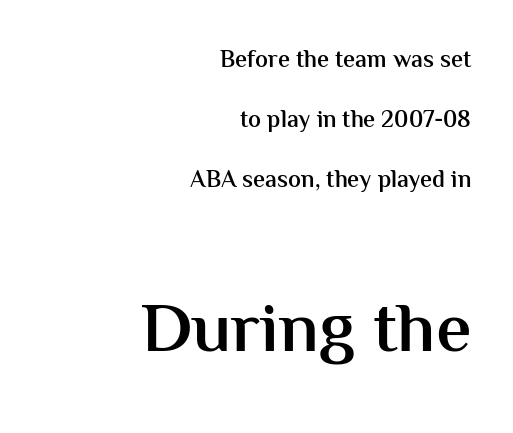
{"serif": "no", "italic": "no", "bold": "semi", "weight": "semibold", "width": "normal", "stroke_contrast": "medium", "x_height": "medium", "monospaced": "no", "underline": "no", "align": "right", "line_spacing": "loose", "line_spacing_ratio": 2.49, "letter_spacing": "normal", "letter_spacing_em": 0.0, "larger_block": "second", "size_ratio": 2.96, "glyph_px": 71}
